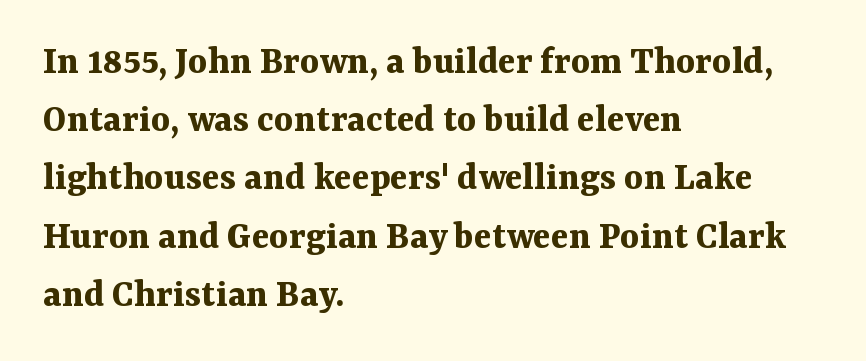
{"serif": "yes", "italic": "no", "bold": "yes", "weight": "bold", "width": "normal", "stroke_contrast": "medium", "x_height": "medium", "monospaced": "no", "underline": "no", "align": "left", "line_spacing": "normal", "line_spacing_ratio": 1.42, "letter_spacing": "normal", "letter_spacing_em": 0.0, "glyph_px": 41}
